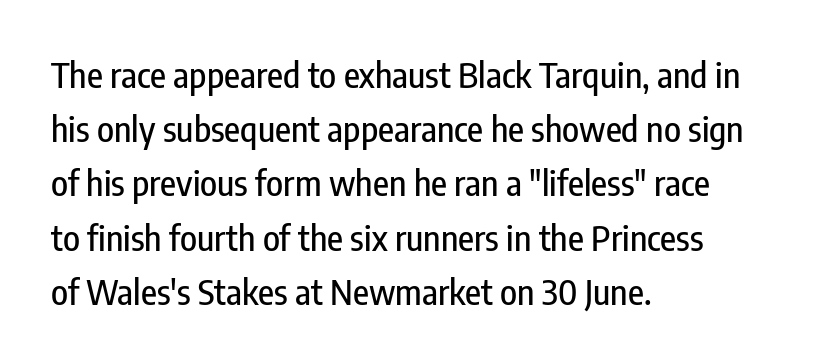
A typesetter would call this leading conventional body-copy spacing. What kind of face is this? One without serifs — a sans. Characters follow at the spacing the type designer built in. Visually the block forms a straight wall on the left and a jagged coastline on the right. The space directly below the letters is spotless. The type sits square on the baseline with zero lean.
